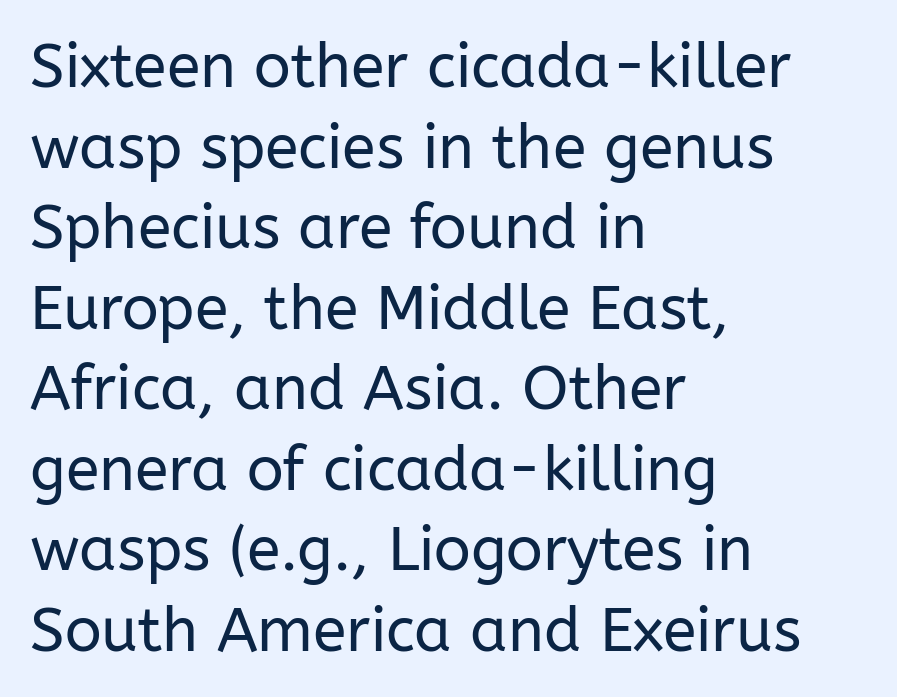
The image shows 61 px regular-weight sans-serif type, upright; set left-aligned, normal line spacing (1.32x), normal letter spacing, not underlined; low stroke contrast and a medium x-height.
